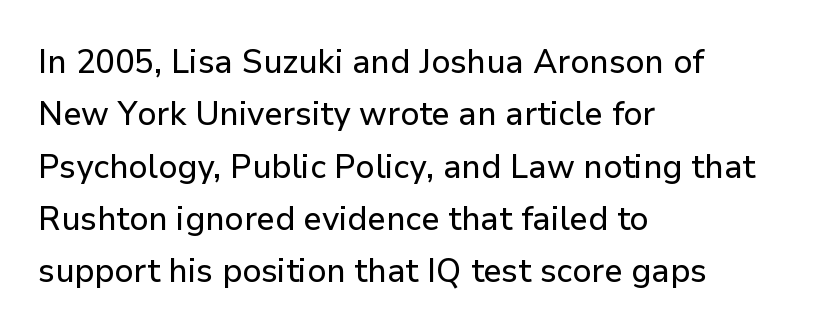
Note the varied advance widths — an 'i' is clearly narrower than an 'm'. Notice how the stems are strictly vertical — no italics here. Descender tails drop into unmarked territory. The designer left line spacing at the default. What stands out about the letter spacing? Nothing — it is the standard amount. Typeset ragged right — the left edge is the straight one.
